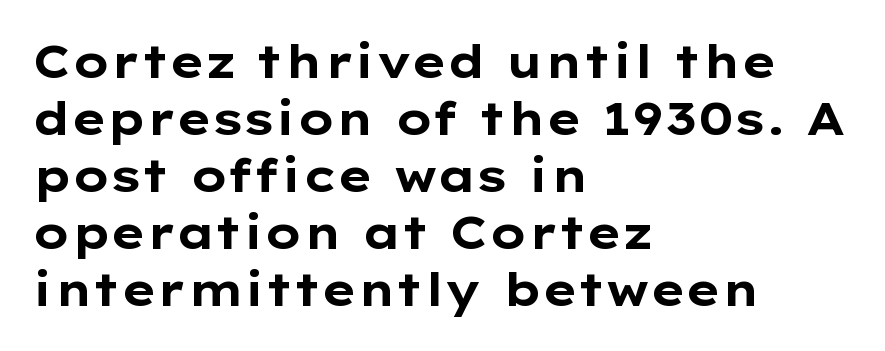
Q: Is the text bold? A: Yes.
Q: Is the text italic (slanted)? A: No, it is upright.
Q: Is the typeface a serif or a sans-serif typeface? A: Sans-serif.
Q: Is the text underlined? A: No.
Q: How is the paragraph aligned? A: Left-aligned.
Q: Is the spacing between letters normal or unusually wide? A: Normal.
Q: Width (condensed, normal, or wide)? A: Wide.
Q: Stroke contrast? A: Low.
Q: x-height? A: Medium.
Q: Monospaced? A: No.
